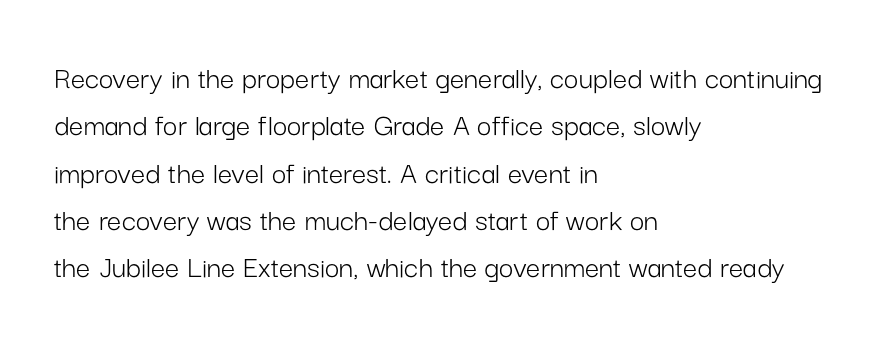
{"serif": "no", "italic": "no", "bold": "no", "weight": "light", "width": "normal", "stroke_contrast": "low", "x_height": "medium", "monospaced": "no", "underline": "no", "align": "left", "line_spacing": "normal", "line_spacing_ratio": 1.48, "letter_spacing": "normal", "letter_spacing_em": 0.0, "glyph_px": 32}
